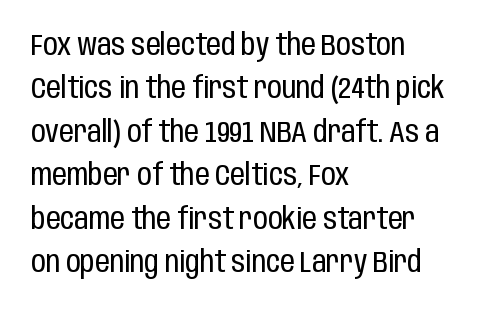
The image shows 29 px regular-weight, condensed sans-serif type, upright; set left-aligned, normal line spacing (1.5x), normal letter spacing, not underlined; low stroke contrast and a large x-height.
